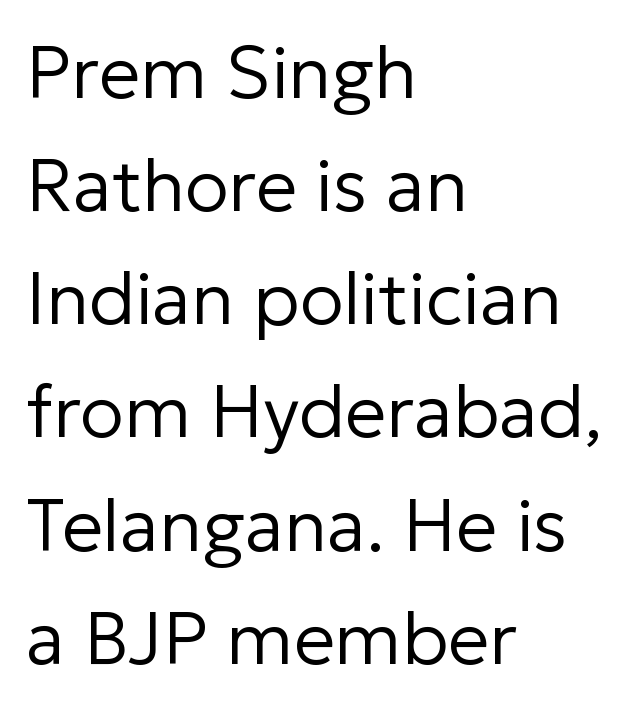
{"serif": "no", "italic": "no", "bold": "no", "weight": "regular", "width": "normal", "stroke_contrast": "low", "x_height": "medium", "monospaced": "no", "underline": "no", "align": "left", "line_spacing": "normal", "line_spacing_ratio": 1.55, "letter_spacing": "normal", "letter_spacing_em": 0.0, "glyph_px": 73}
